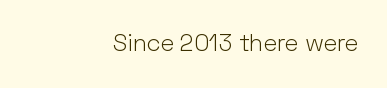
Characters follow at the spacing the type designer built in. This is the regular roman posture of the typeface. A light-to-regular cut is what we see here. Descender tails drop into unmarked territory.
